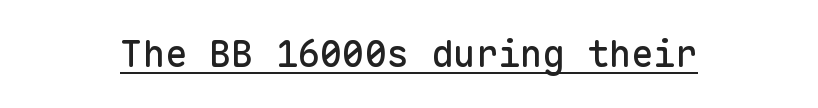
Q: Is the text italic (slanted)? A: No, it is upright.
Q: Is the typeface a serif or a sans-serif typeface? A: Sans-serif.
Q: Is the text underlined? A: Yes.
Q: Is the spacing between letters normal or unusually wide? A: Normal.
Q: Width (condensed, normal, or wide)? A: Normal.
Q: Stroke contrast? A: Low.
Q: x-height? A: Medium.
Q: Monospaced? A: Yes.
